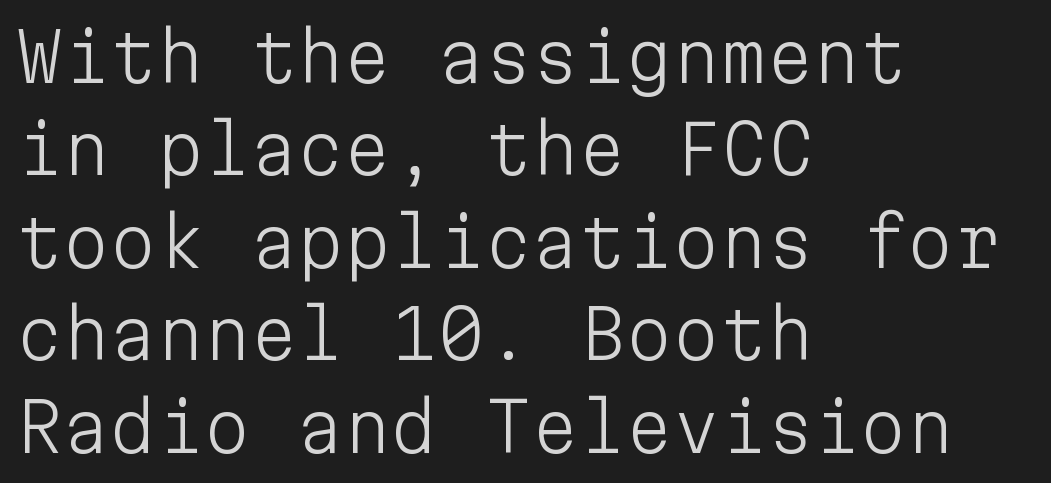
The image shows 67 px light sans-serif type, upright, monospaced; set left-aligned, normal line spacing (1.38x), normal letter spacing, not underlined; low stroke contrast and a medium x-height.
